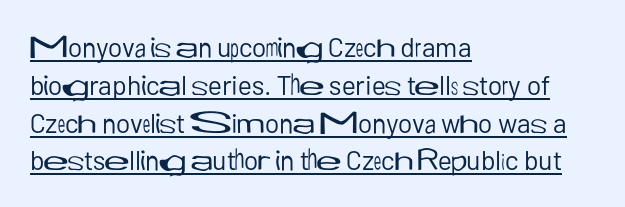
{"italic": "no", "bold": "no", "underline": "yes", "align": "left", "line_spacing": "normal", "line_spacing_ratio": 1.4, "letter_spacing": "normal", "letter_spacing_em": 0.0, "glyph_px": 27}
